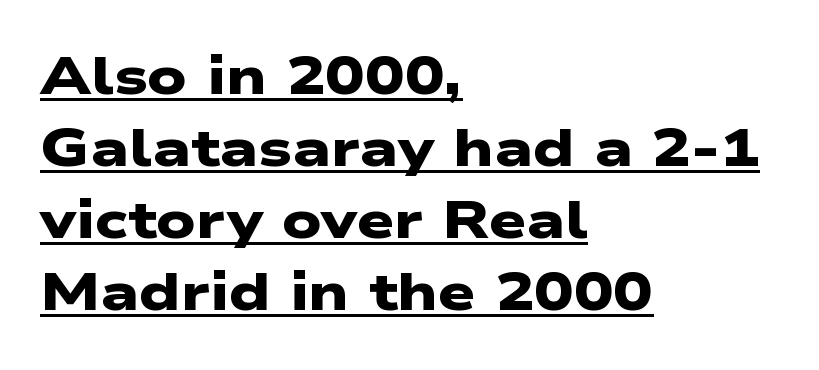
Q: Is the text bold? A: Yes.
Q: Is the typeface a serif or a sans-serif typeface? A: Sans-serif.
Q: Is the text underlined? A: Yes.
Q: How is the paragraph aligned? A: Left-aligned.
Q: Is the spacing between letters normal or unusually wide? A: Normal.
Q: Is the spacing between lines tight, normal or loose? A: Normal.
Q: Width (condensed, normal, or wide)? A: Wide.
Q: Stroke contrast? A: Low.
Q: x-height? A: Medium.
Q: Monospaced? A: No.
